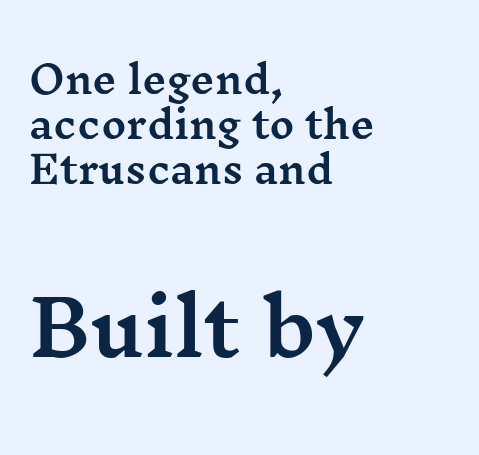
Type style note: has serifs. Between one letter and the next there's only the usual sliver of space. Where is the straight margin? On the left. Is this a fixed-width face? No — the glyphs have proportional, varying widths. These two chunks differ in scale, with the bottom chunk taking the larger measure.
